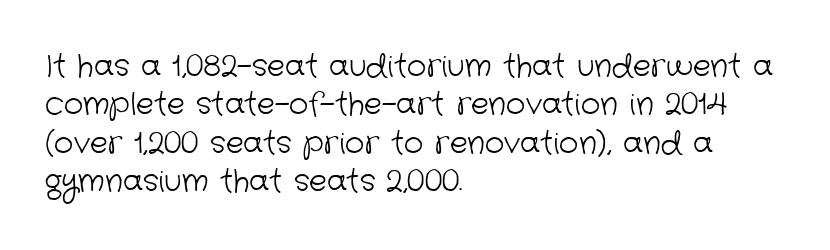
Q: Is the text bold? A: No.
Q: Is the typeface a serif or a sans-serif typeface? A: Sans-serif.
Q: Is the text underlined? A: No.
Q: How is the paragraph aligned? A: Left-aligned.
Q: Is the spacing between letters normal or unusually wide? A: Normal.
Q: Is the spacing between lines tight, normal or loose? A: Normal.
Q: Width (condensed, normal, or wide)? A: Normal.
Q: Stroke contrast? A: Low.
Q: x-height? A: Medium.
Q: Monospaced? A: No.
